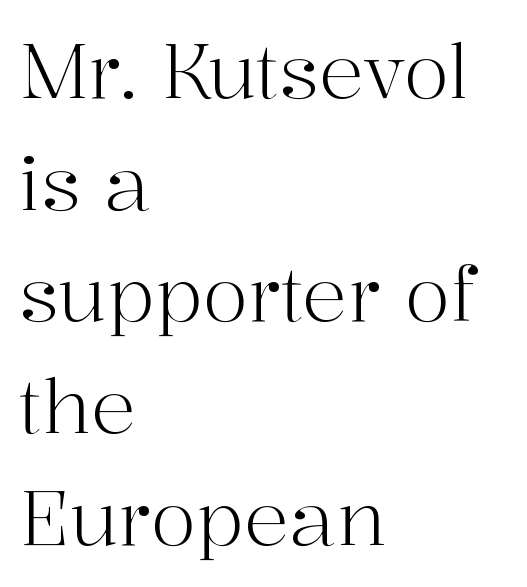
The image shows 75 px light serif type, upright; set left-aligned, normal line spacing (1.49x), normal letter spacing, not underlined; high stroke contrast and a medium x-height.
